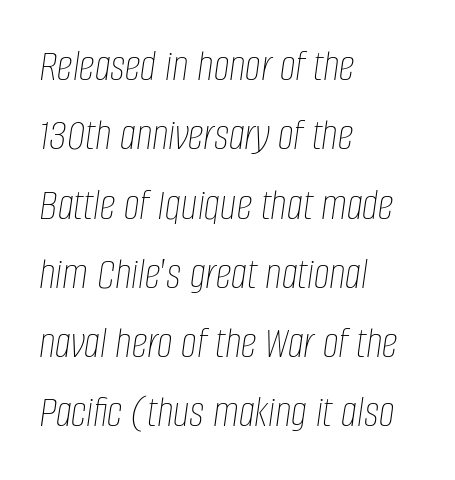
{"italic": "yes", "lean": "right", "slant_degrees": 8, "bold": "no", "weight": "thin", "width": "condensed", "stroke_contrast": "low", "x_height": "large", "monospaced": "no", "underline": "no", "align": "left", "line_spacing": "normal", "line_spacing_ratio": 1.54, "letter_spacing": "normal", "letter_spacing_em": 0.0, "glyph_px": 45}
